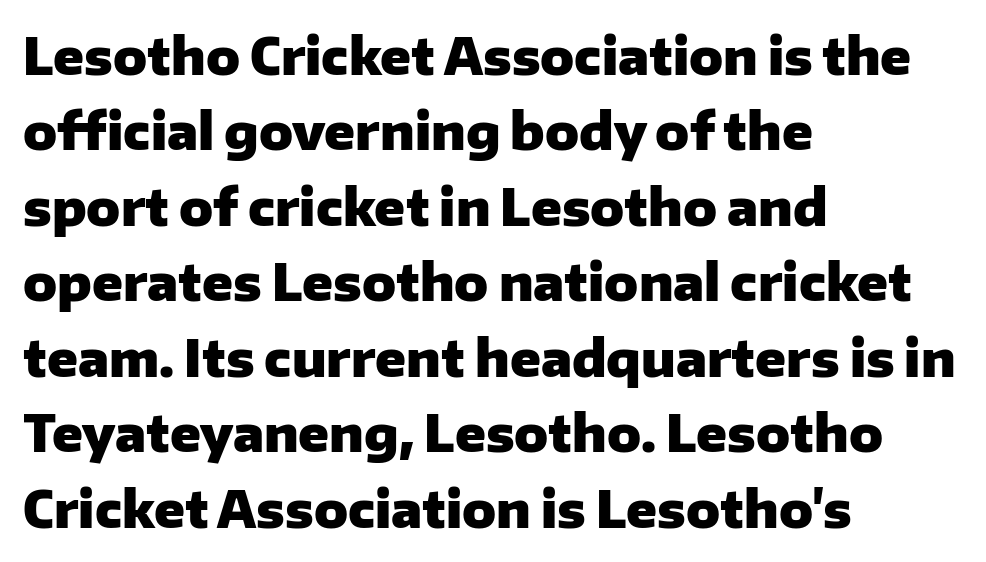
The image shows 50 px heavy sans-serif type, upright; set left-aligned, normal line spacing (1.51x), normal letter spacing, not underlined; low stroke contrast and a medium x-height.
